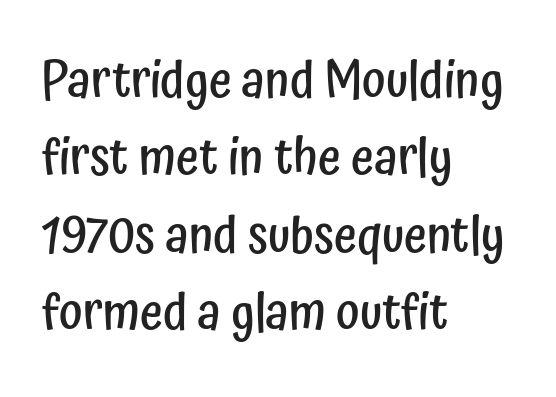
A normal amount of white space separates one row of letters from the next. The characters look somewhat weighty, a semibold short of true bold. Descenders are the only things crossing below the line. These lines are composed in type without serifs.
